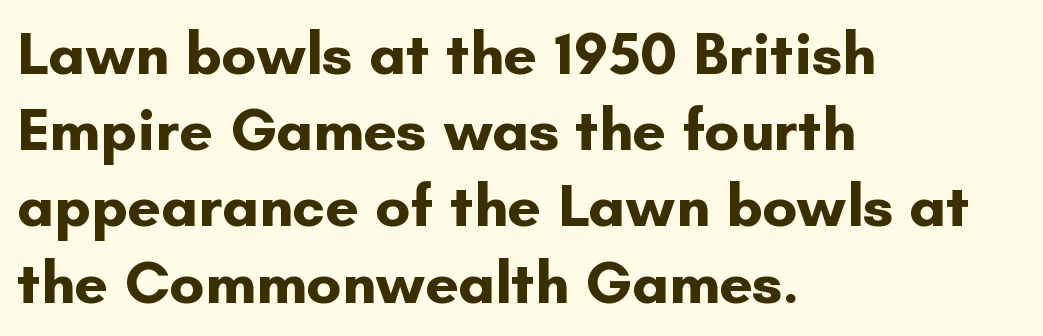
Rows of type keep a routine distance in the vertical direction. Notice how the stems are strictly vertical — no italics here. Spacing verdict: proportional, widths tailored to each character. Words appear dense and cohesive because spacing is normal. A bare baseline throughout the passage.
